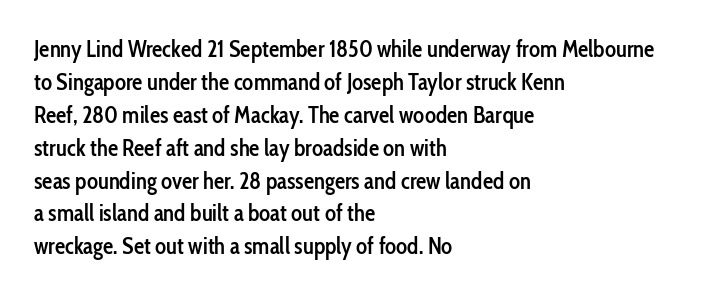
The space beneath each line is pristine and unruled. This rendering leaves character spacing at its baseline value. Designer's note — italics off, roman on. Leftover space on each line is placed entirely after the last word.
